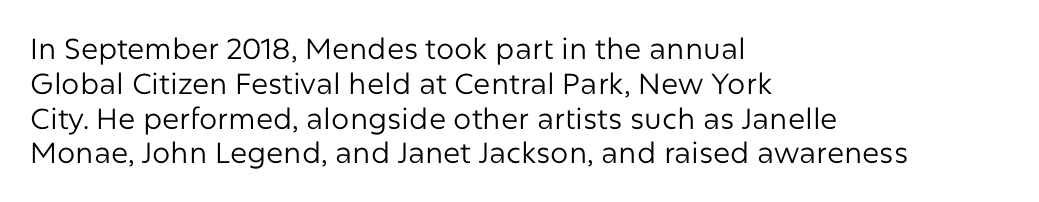
Q: Is the text bold? A: No.
Q: Is the text italic (slanted)? A: No, it is upright.
Q: Is the typeface a serif or a sans-serif typeface? A: Sans-serif.
Q: Is the text underlined? A: No.
Q: How is the paragraph aligned? A: Left-aligned.
Q: Is the spacing between letters normal or unusually wide? A: Normal.
Q: Width (condensed, normal, or wide)? A: Normal.
Q: Stroke contrast? A: Low.
Q: x-height? A: Medium.
Q: Monospaced? A: No.
